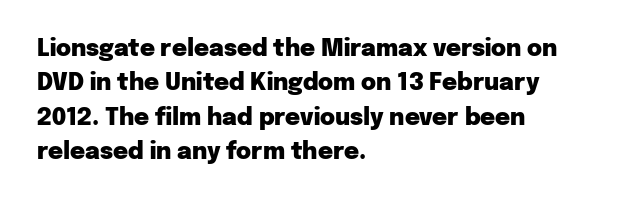
Is the letter spacing exaggerated? No — it looks like the ordinary default. Reading down the block, your eye returns to a fixed left position each line. Heavy-handed strokes throughout: this text is bold. Just letters on the line, the space beneath them empty. Baseline-to-baseline distance is the conventional proportion of letter height. A roman cut, with each character standing at attention.
